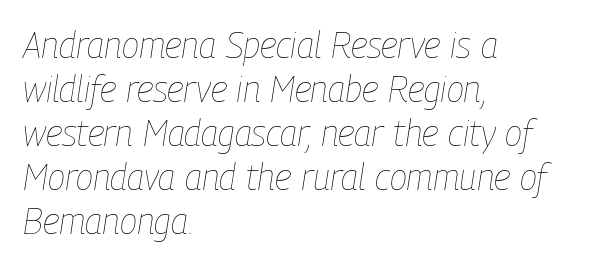
Words appear dense and cohesive because spacing is normal. Note the varied advance widths — an 'i' is clearly narrower than an 'm'. Vertical stems look standard width or narrower in stroke. The paragraph has a hard left edge and a soft right edge.
